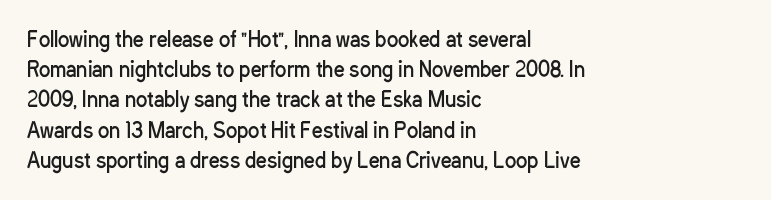
{"italic": "no", "bold": "no", "underline": "no", "align": "left", "line_spacing": "normal", "line_spacing_ratio": 1.44, "letter_spacing": "normal", "letter_spacing_em": 0.0, "glyph_px": 21}
